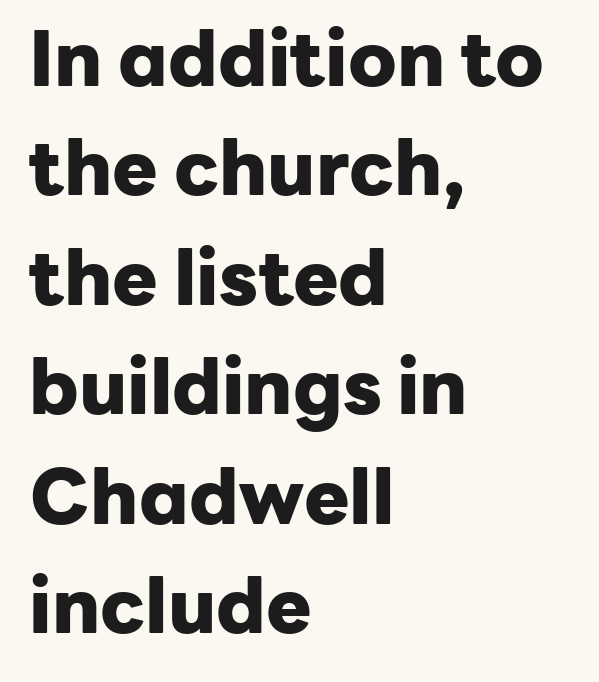
{"serif": "no", "italic": "no", "bold": "yes", "weight": "heavy", "width": "normal", "stroke_contrast": "low", "x_height": "medium", "monospaced": "no", "underline": "no", "align": "left", "line_spacing": "normal", "line_spacing_ratio": 1.44, "letter_spacing": "normal", "letter_spacing_em": 0.0, "glyph_px": 76}
